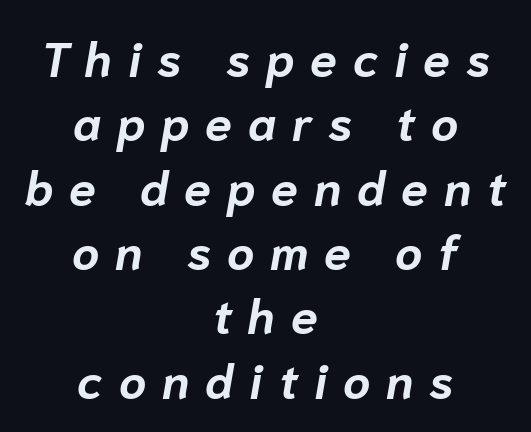
Glyph-to-glyph distance is far greater than everyday printed text. The rendering uses natural spacing where letterforms have individual widths. Compared with an ordinary text face, these strokes are far heavier — a full bold. The specimen omits any rule beneath the text block's lines.
